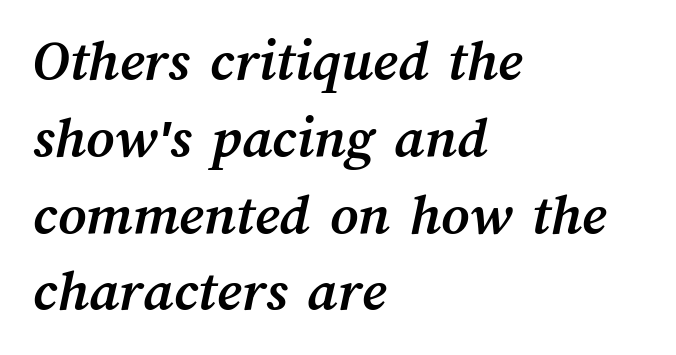
On the weight axis this lands at bold, roughly 700. A typesetter would call this proportional, since set widths differ per character. Evenly set lines give the paragraph a standard silhouette. Look at the tracking — it's just the regular setting, nothing added.
